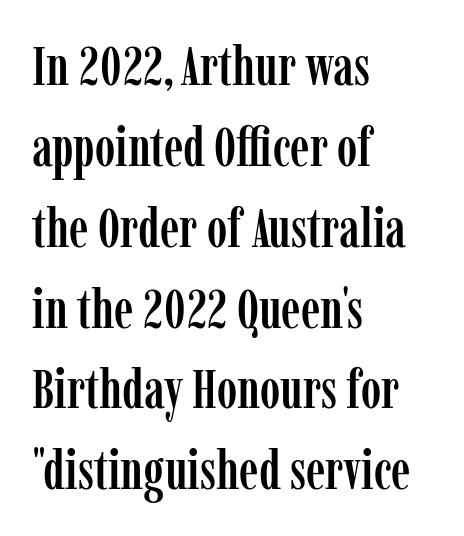
{"serif": "yes", "italic": "no", "width": "condensed", "stroke_contrast": "low", "x_height": "medium", "monospaced": "no", "underline": "no", "align": "left", "line_spacing": "normal", "line_spacing_ratio": 1.47, "letter_spacing": "normal", "letter_spacing_em": 0.0, "glyph_px": 55}
